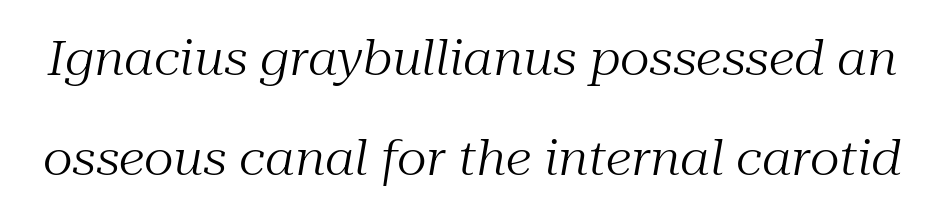
Lines of text with bare space underneath. Does the leading feel generous? Absolutely, it's lavish. The letters advance in unequal steps, a hallmark of proportional type. Standard letterfit; no display-style spreading of the glyphs.
